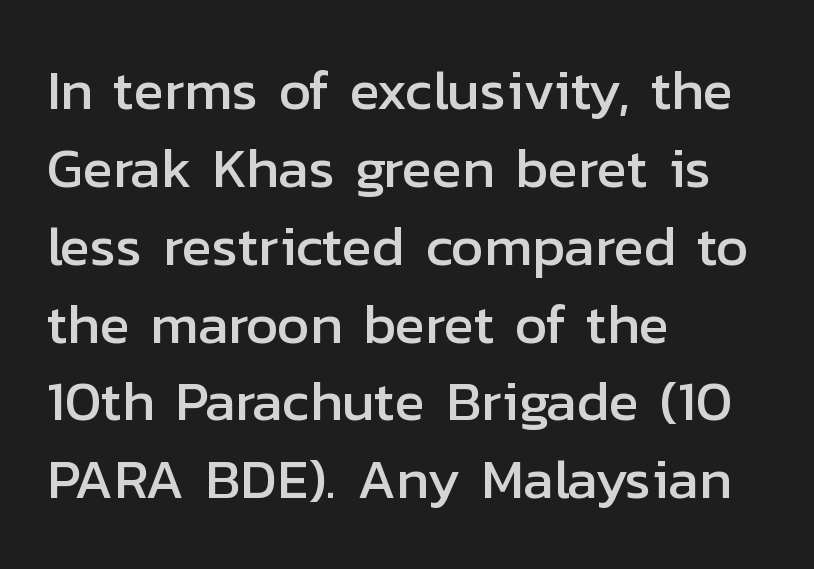
Q: Is the text italic (slanted)? A: No, it is upright.
Q: Is the typeface a serif or a sans-serif typeface? A: Sans-serif.
Q: Is the text underlined? A: No.
Q: How is the paragraph aligned? A: Left-aligned.
Q: Is the spacing between letters normal or unusually wide? A: Normal.
Q: Is the spacing between lines tight, normal or loose? A: Normal.
Q: Width (condensed, normal, or wide)? A: Normal.
Q: Stroke contrast? A: Low.
Q: x-height? A: Medium.
Q: Monospaced? A: No.
